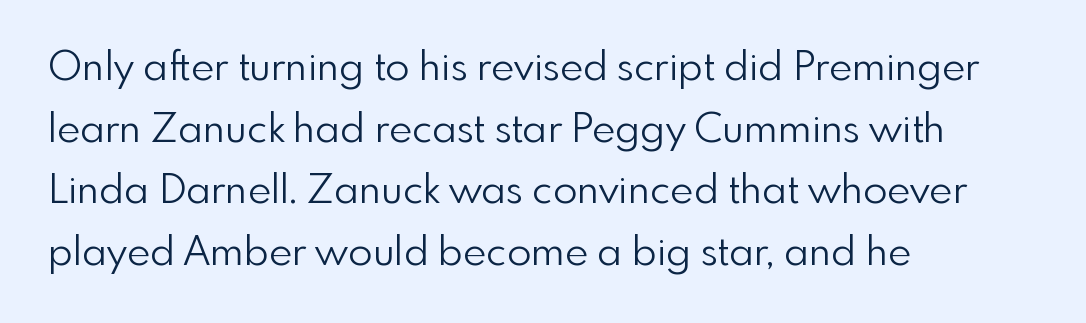
The image shows 40 px light sans-serif type, upright; set left-aligned, normal line spacing (1.54x), normal letter spacing, not underlined; a small x-height.
